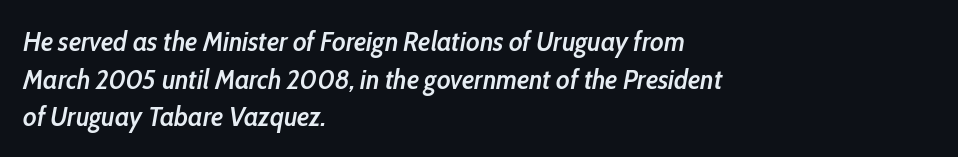
The image shows 28 px semibold, condensed type, italic (leaning right); set left-aligned, normal line spacing (1.34x), normal letter spacing, not underlined; low stroke contrast and a medium x-height.
